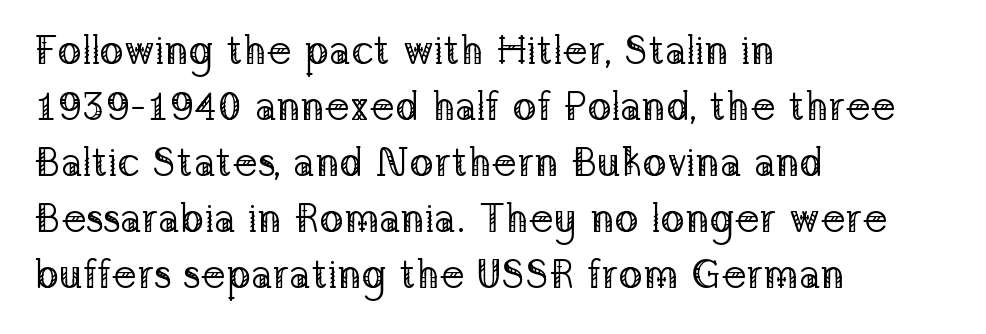
The image shows 40 px regular-weight serif type, upright; set left-aligned, normal line spacing (1.4x), normal letter spacing, not underlined; low stroke contrast and a medium x-height.
